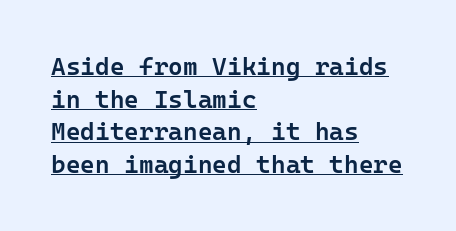
Q: Is the text bold? A: Semi-bold.
Q: Is the text italic (slanted)? A: No, it is upright.
Q: Is the text underlined? A: Yes.
Q: How is the paragraph aligned? A: Left-aligned.
Q: Is the spacing between letters normal or unusually wide? A: Normal.
Q: Is the spacing between lines tight, normal or loose? A: Normal.
